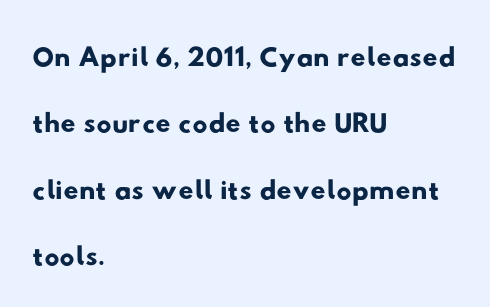
The gaps between neighbouring characters are ordinary and unremarkable. A bare baseline throughout the passage. Typographically, this falls in the sans-serif category. Visually the block forms a straight wall on the left and a jagged coastline on the right.
